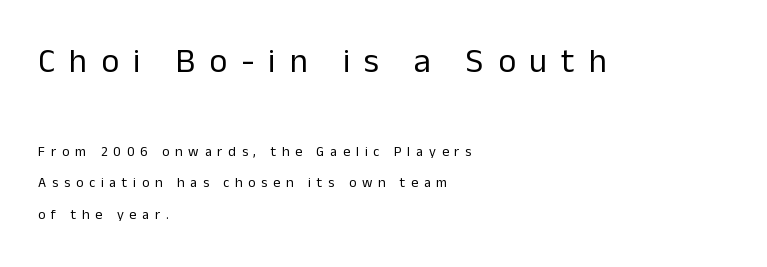
The image shows 34 px regular-weight sans-serif type, upright; set left-aligned, loose line spacing (2.25x), unusually wide letter spacing (+0.41 em), not underlined; the first (top) block is 2.43x larger; low stroke contrast and a medium x-height.
